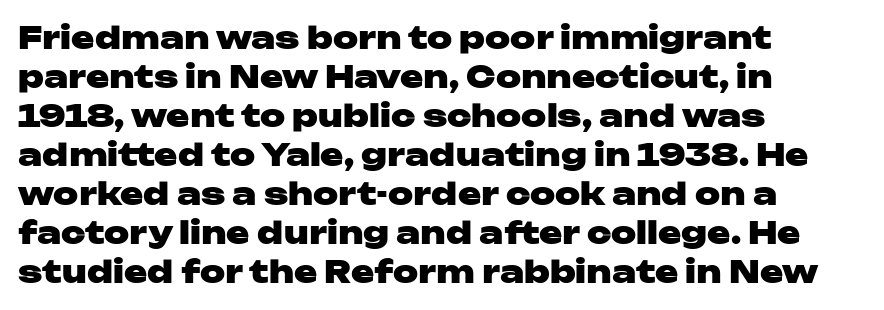
{"serif": "no", "italic": "no", "bold": "yes", "weight": "heavy", "width": "wide", "stroke_contrast": "low", "x_height": "medium", "monospaced": "no", "underline": "no", "align": "left", "line_spacing": "normal", "line_spacing_ratio": 1.26, "letter_spacing": "normal", "letter_spacing_em": 0.0, "glyph_px": 31}
